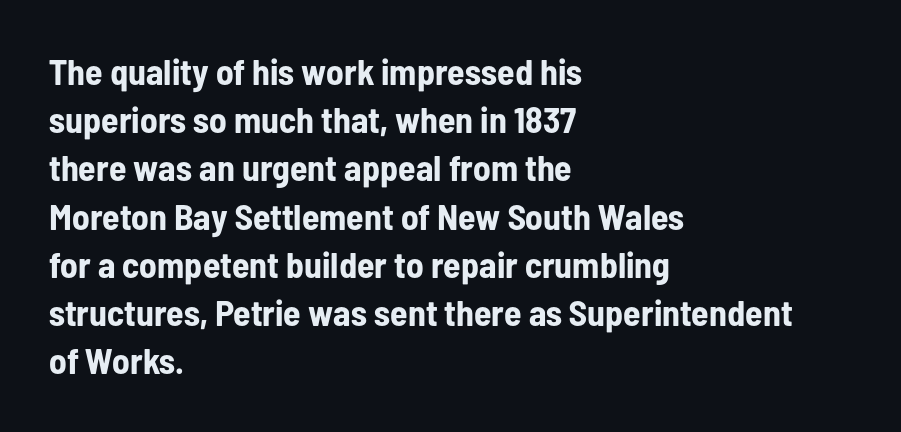
The image shows 36 px bold, condensed sans-serif type, upright; set left-aligned, normal line spacing (1.34x), normal letter spacing, not underlined; low stroke contrast and a medium x-height.
